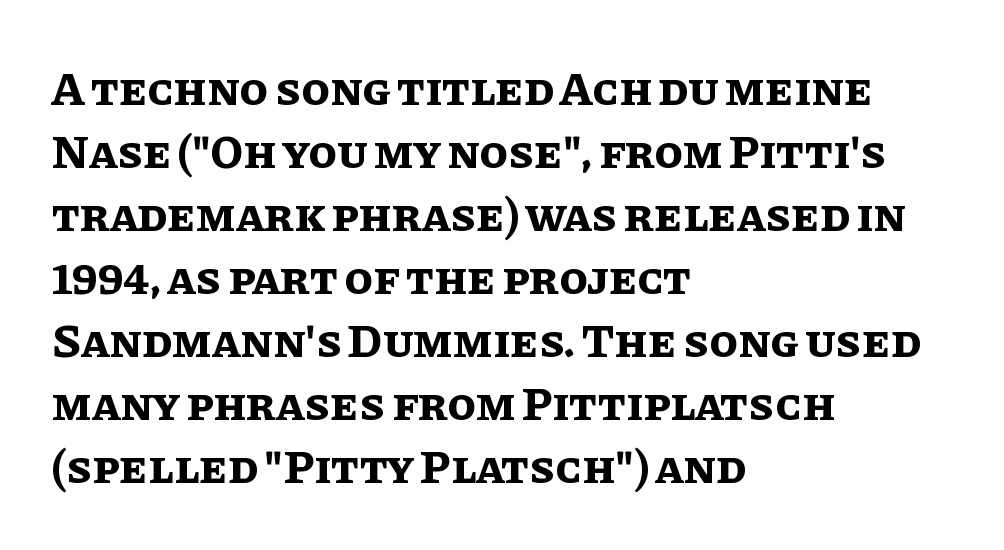
Q: Is the text bold? A: Yes.
Q: Is the text italic (slanted)? A: No, it is upright.
Q: Is the text underlined? A: No.
Q: How is the paragraph aligned? A: Left-aligned.
Q: Is the spacing between letters normal or unusually wide? A: Normal.
Q: Is the spacing between lines tight, normal or loose? A: Normal.
Q: Width (condensed, normal, or wide)? A: Normal.
Q: Stroke contrast? A: Low.
Q: x-height? A: Large.
Q: Monospaced? A: No.
